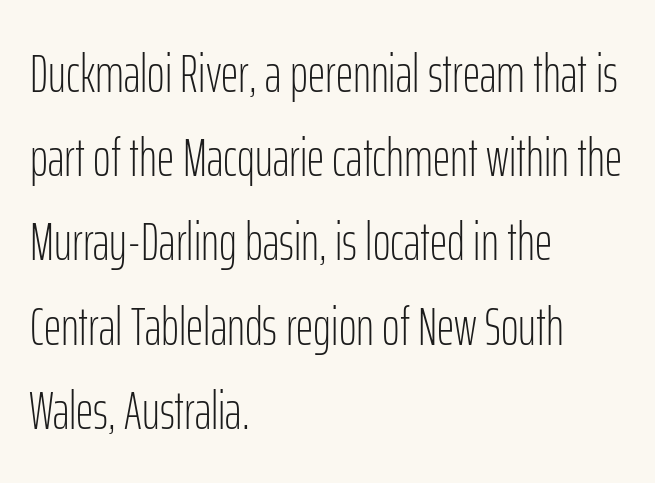
Q: Is the text bold? A: No.
Q: Is the text italic (slanted)? A: No, it is upright.
Q: Is the typeface a serif or a sans-serif typeface? A: Sans-serif.
Q: Is the text underlined? A: No.
Q: How is the paragraph aligned? A: Left-aligned.
Q: Is the spacing between letters normal or unusually wide? A: Normal.
Q: Is the spacing between lines tight, normal or loose? A: Normal.
Q: Width (condensed, normal, or wide)? A: Condensed.
Q: Stroke contrast? A: Low.
Q: x-height? A: Medium.
Q: Monospaced? A: No.
